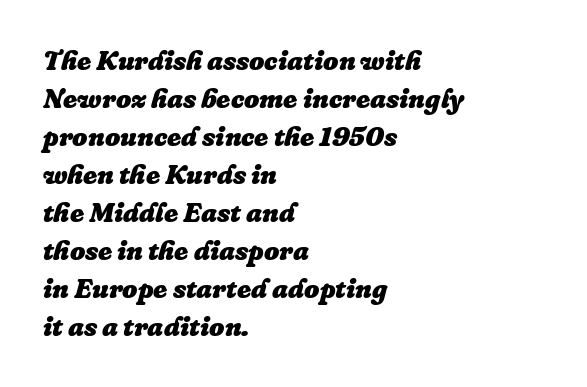
The image shows 27 px bold type, italic (leaning right); set left-aligned, normal line spacing (1.41x), normal letter spacing, not underlined.
